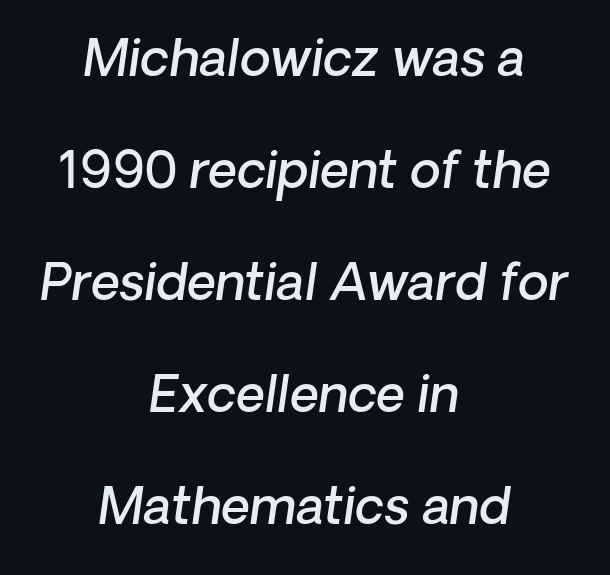
Q: Is the text bold? A: Semi-bold.
Q: Is the text italic (slanted)? A: Yes, it leans right by about 8 degrees.
Q: Is the text underlined? A: No.
Q: How is the paragraph aligned? A: Centered.
Q: Is the spacing between letters normal or unusually wide? A: Normal.
Q: Is the spacing between lines tight, normal or loose? A: Loose.
Q: Width (condensed, normal, or wide)? A: Normal.
Q: Stroke contrast? A: Low.
Q: x-height? A: Medium.
Q: Monospaced? A: No.
